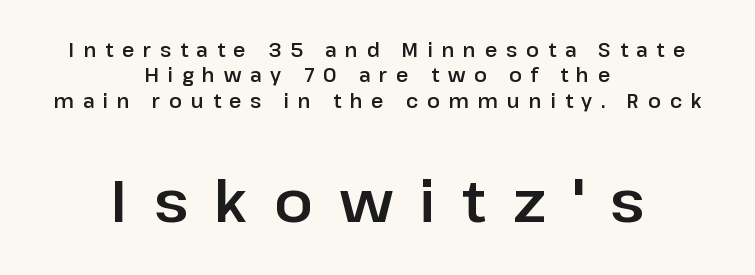
Q: Is the text italic (slanted)? A: No, it is upright.
Q: Is the typeface a serif or a sans-serif typeface? A: Sans-serif.
Q: Is the text underlined? A: No.
Q: How is the paragraph aligned? A: Centered.
Q: Is the spacing between letters normal or unusually wide? A: Unusually wide.
Q: Is the spacing between lines tight, normal or loose? A: Normal.
Q: Which block of text is set in a larger size, the first (top) or the second (bottom)? A: The second (bottom) one.
Q: Width (condensed, normal, or wide)? A: Normal.
Q: Stroke contrast? A: Low.
Q: x-height? A: Medium.
Q: Monospaced? A: No.
